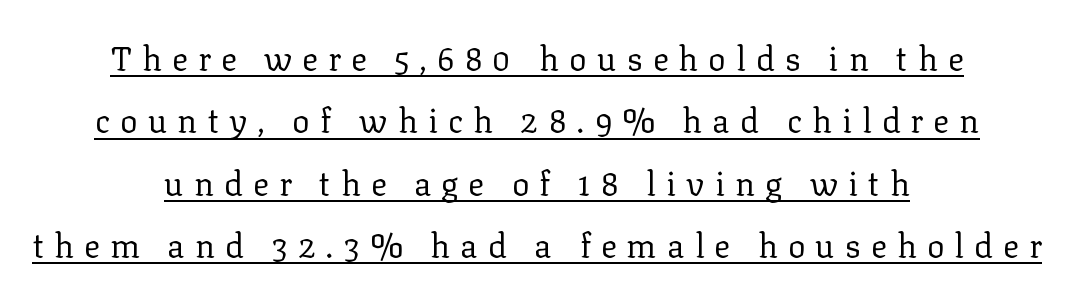
The passage shown has open, widely tracked lettering throughout. Look at the bottom of the vertical strokes: they flare into serifs here. The characters are drawn with everyday or finer stroke widths. You can tell it's not italic because the verticals are truly vertical. Each line is balanced around a shared central axis.
